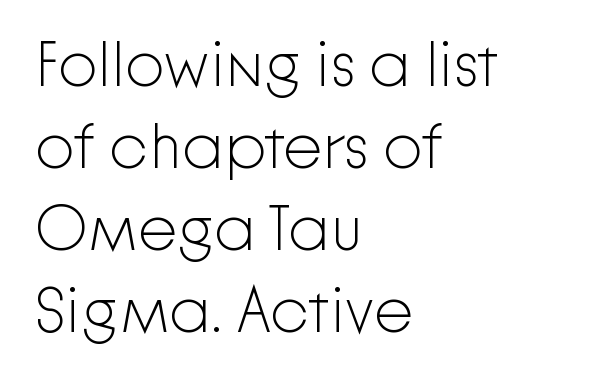
{"serif": "no", "italic": "no", "bold": "no", "weight": "light", "width": "normal", "stroke_contrast": "low", "x_height": "medium", "monospaced": "no", "underline": "no", "align": "left", "line_spacing": "normal", "line_spacing_ratio": 1.3, "letter_spacing": "normal", "letter_spacing_em": 0.0, "glyph_px": 63}
